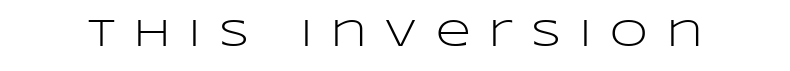
The image shows 38 px light, wide sans-serif type, upright; set unusually wide letter spacing (+0.5 em), not underlined; low stroke contrast and a large x-height.
